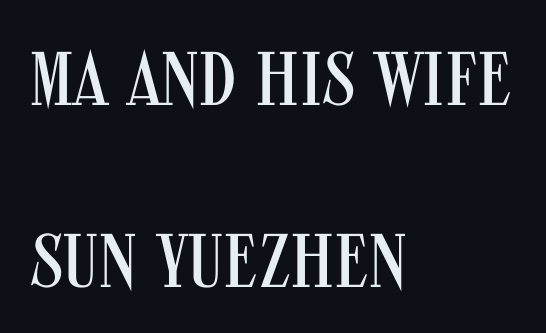
Q: Is the text bold? A: No.
Q: Is the text italic (slanted)? A: No, it is upright.
Q: Is the typeface a serif or a sans-serif typeface? A: Sans-serif.
Q: Is the text underlined? A: No.
Q: How is the paragraph aligned? A: Left-aligned.
Q: Is the spacing between letters normal or unusually wide? A: Normal.
Q: Is the spacing between lines tight, normal or loose? A: Loose.
Q: Width (condensed, normal, or wide)? A: Condensed.
Q: Stroke contrast? A: Medium.
Q: x-height? A: Large.
Q: Monospaced? A: No.
